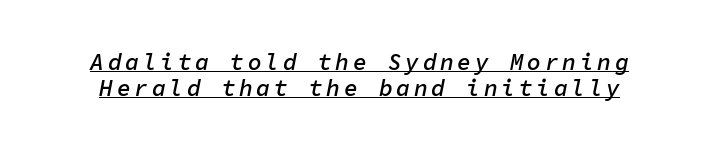
{"italic": "yes", "lean": "right", "slant_degrees": 11, "bold": "semi", "underline": "yes", "line_spacing": "tight", "line_spacing_ratio": 1.12, "glyph_px": 23}
